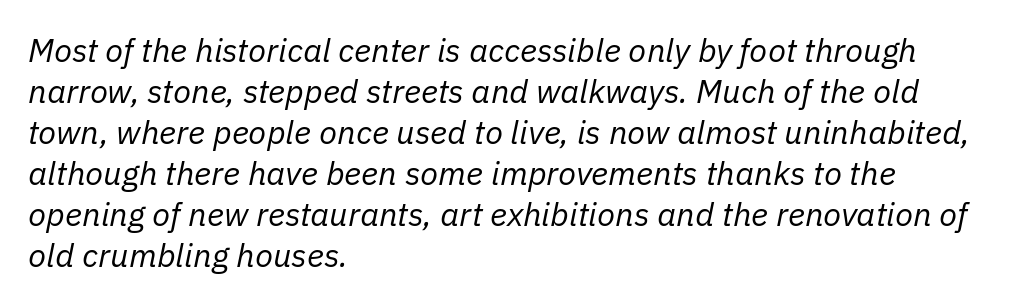
Does the copy run flush right? No — it runs flush left. Nothing unusual about the tracking: characters are spaced as the font intends. Emphasis-style slanted type is in use. No extra ink here — the face is not bold. Looks like regular typesetting: each glyph gets only the width it needs.
